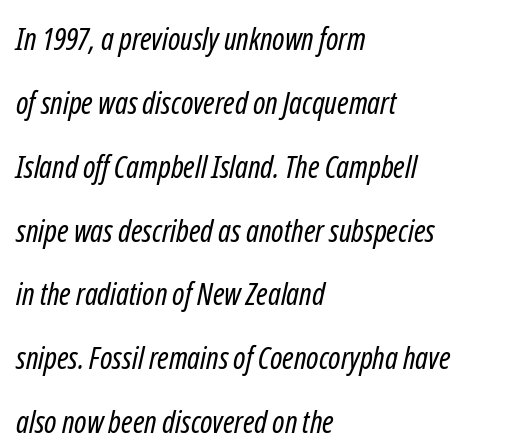
The gap between lines stays unmarked. These lines are set flush left with a ragged right edge. The font sits on the lighter half of the weight spectrum, regular included. The vertical gap from one line to the next is large.
